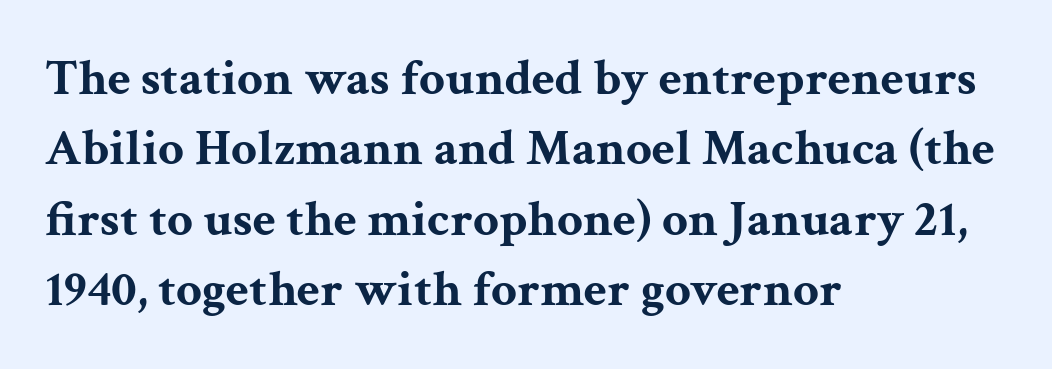
The image shows 51 px bold, wide serif type, upright; set left-aligned, normal line spacing (1.38x), normal letter spacing, not underlined; medium stroke contrast and a medium x-height.
